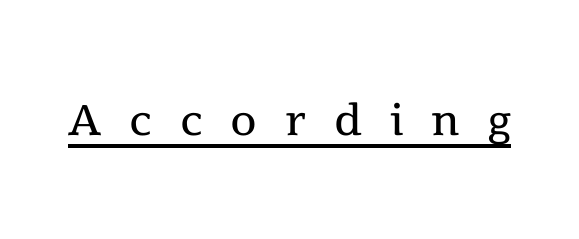
The image shows 61 px regular-weight serif type, upright; set unusually wide letter spacing (+0.46 em), underlined; a medium x-height.
